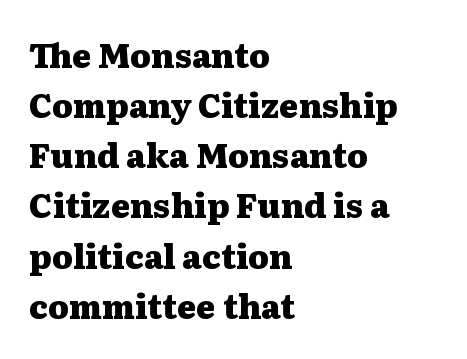
Q: Is the text bold? A: Yes.
Q: Is the text italic (slanted)? A: No, it is upright.
Q: Is the typeface a serif or a sans-serif typeface? A: Serif.
Q: Is the text underlined? A: No.
Q: How is the paragraph aligned? A: Left-aligned.
Q: Is the spacing between letters normal or unusually wide? A: Normal.
Q: Is the spacing between lines tight, normal or loose? A: Normal.
Q: Width (condensed, normal, or wide)? A: Wide.
Q: Stroke contrast? A: Medium.
Q: x-height? A: Medium.
Q: Monospaced? A: No.
